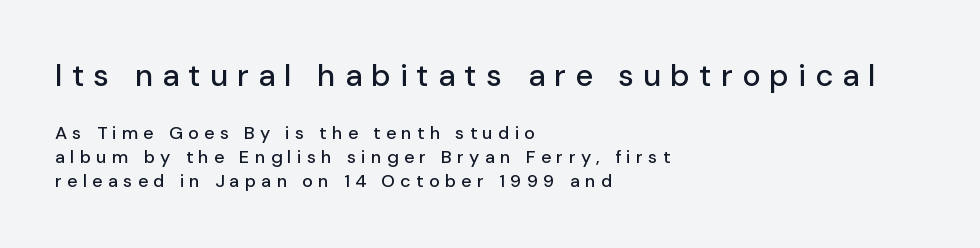
{"serif": "no", "italic": "no", "width": "normal", "stroke_contrast": "low", "x_height": "medium", "monospaced": "no", "underline": "no", "align": "left", "line_spacing": "normal", "line_spacing_ratio": 1.33, "letter_spacing": "wide", "letter_spacing_em": 0.29, "larger_block": "first", "size_ratio": 1.72, "glyph_px": 31}
